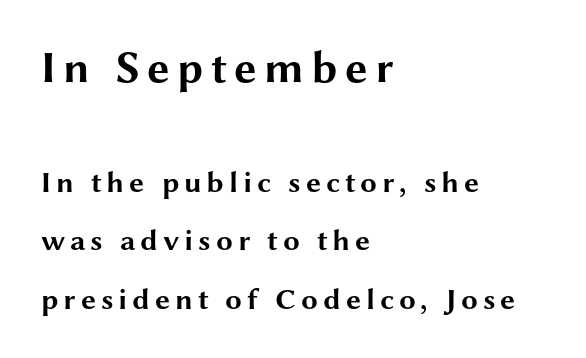
Bare-footed words on every line. Looks like regular typesetting: each glyph gets only the width it needs. Quick note: not italic, upright. Look at the glyph heights: the upper group is clearly the bigger setting.
